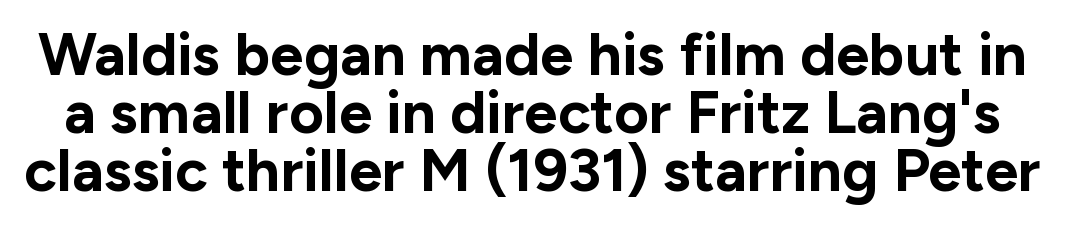
Nobody drew a line under any word here. The type is set solid horizontally, with unmodified tracking. To sum up the face: it is a sans, with no serifs. How heavy is the stroke? Heavy — this is a bold.
